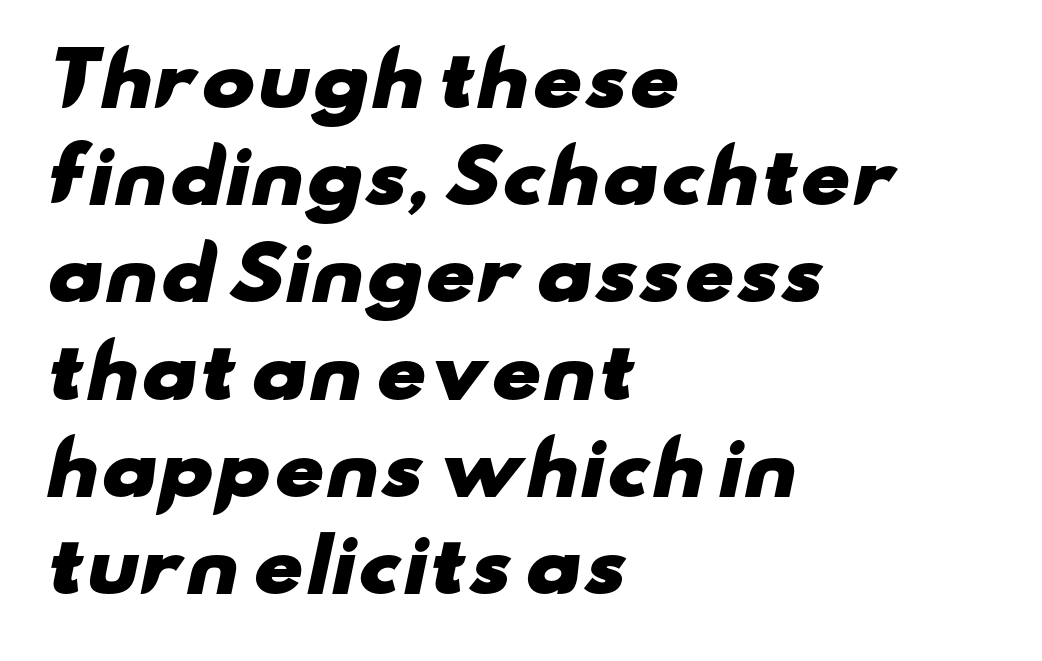
Q: Is the text bold? A: Yes.
Q: Is the typeface a serif or a sans-serif typeface? A: Sans-serif.
Q: Is the text underlined? A: No.
Q: How is the paragraph aligned? A: Left-aligned.
Q: Is the spacing between letters normal or unusually wide? A: Normal.
Q: Is the spacing between lines tight, normal or loose? A: Normal.
Q: Width (condensed, normal, or wide)? A: Wide.
Q: Stroke contrast? A: Low.
Q: x-height? A: Small.
Q: Monospaced? A: No.
